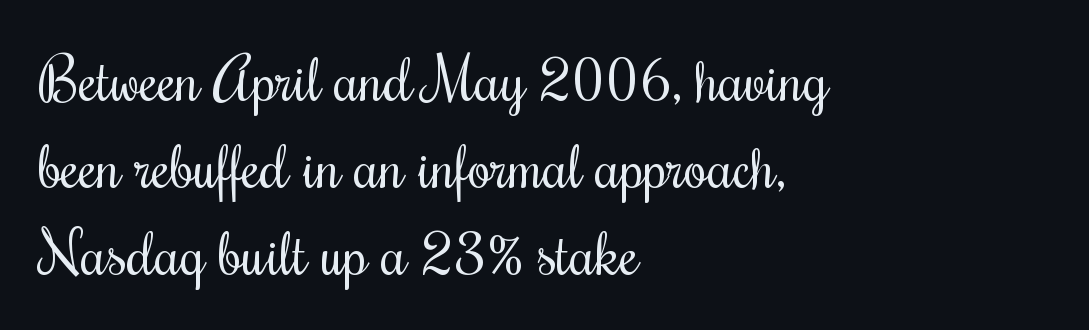
{"bold": "no", "weight": "regular", "width": "condensed", "stroke_contrast": "medium", "x_height": "small", "monospaced": "no", "underline": "no", "align": "left", "line_spacing": "normal", "line_spacing_ratio": 1.45, "letter_spacing": "normal", "letter_spacing_em": 0.0, "glyph_px": 60}
